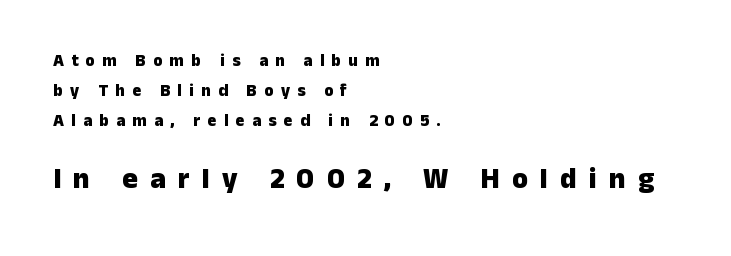
In this sample the second text group is rendered at the bigger scale. Character widths vary here, with narrow letters taking less room than wide ones. The space beneath each line is pristine and unruled. Italic: no, the glyphs are upright roman. Observe the wide spacing: letters keep a clear distance from each other.
